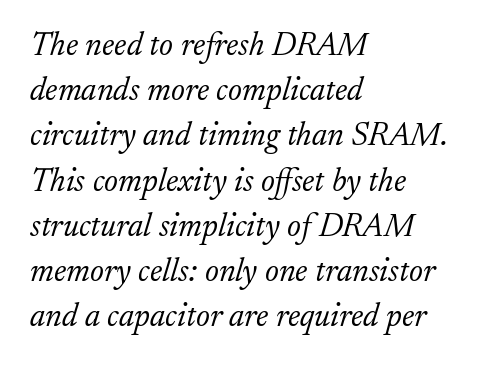
{"serif": "yes", "italic": "yes", "lean": "right", "slant_degrees": 17, "bold": "no", "weight": "light", "width": "normal", "stroke_contrast": "low", "x_height": "small", "monospaced": "no", "underline": "no", "align": "left", "line_spacing": "normal", "line_spacing_ratio": 1.37, "letter_spacing": "normal", "letter_spacing_em": 0.0, "glyph_px": 33}
